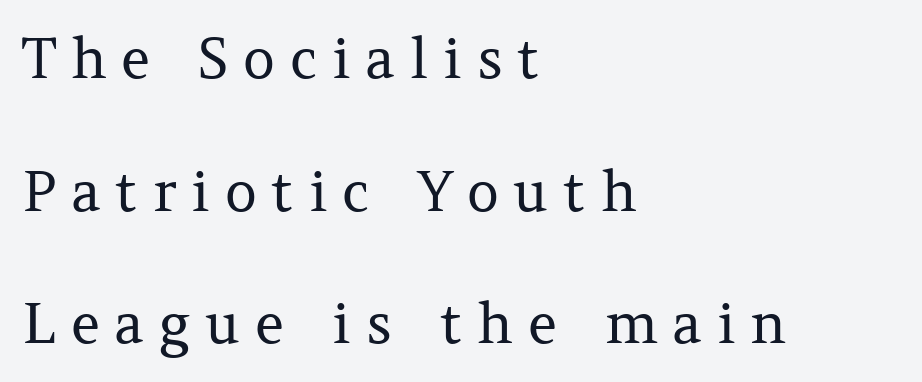
The image shows 56 px regular-weight serif type, upright; set left-aligned, loose line spacing (2.37x), unusually wide letter spacing (+0.26 em), not underlined; medium stroke contrast and a medium x-height.
